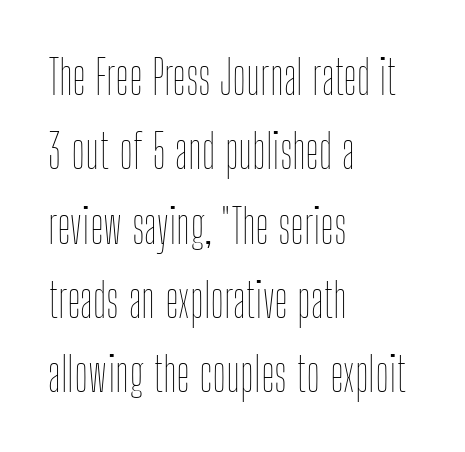
Q: Is the text bold? A: No.
Q: Is the text italic (slanted)? A: No, it is upright.
Q: Is the text underlined? A: No.
Q: How is the paragraph aligned? A: Left-aligned.
Q: Is the spacing between letters normal or unusually wide? A: Normal.
Q: Is the spacing between lines tight, normal or loose? A: Normal.
Q: Width (condensed, normal, or wide)? A: Condensed.
Q: Stroke contrast? A: Low.
Q: x-height? A: Medium.
Q: Monospaced? A: No.
